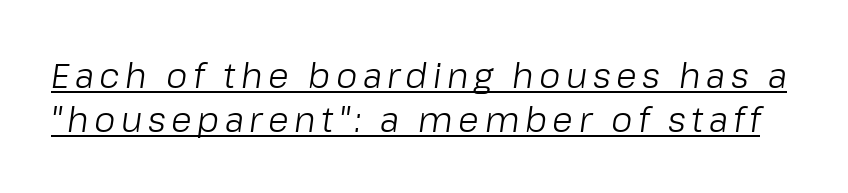
The image shows 34 px light type, italic (leaning right); set normal line spacing (1.29x), underlined; low stroke contrast and a medium x-height.
